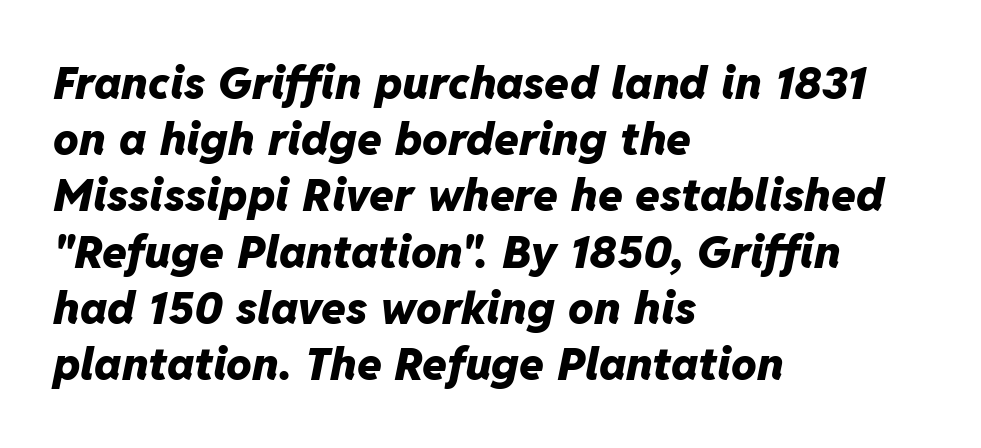
Spacing verdict: proportional, widths tailored to each character. The string is rendered with underlining switched off. Notice how the stems are inclined rather than vertical — that's the hallmark of italics. Plenty of ink on the page — the face is bold.
